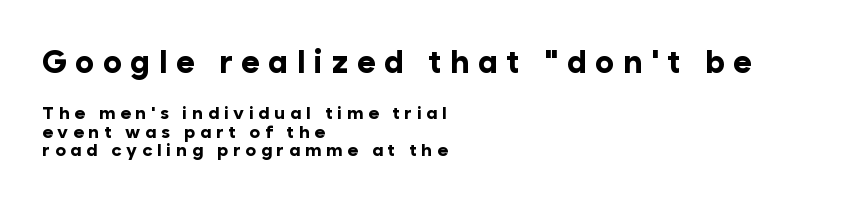
Posture: straight, roman, zero tilt. The face used here is proportionally spaced, like ordinary book or web type. Caption: multi-line text, flush left, ragged right. Students, observe: this is what under-led, compact text looks like. The passage shown is typeset with a sans-serif family. Words appear elongated and porous because spacing is wide.
